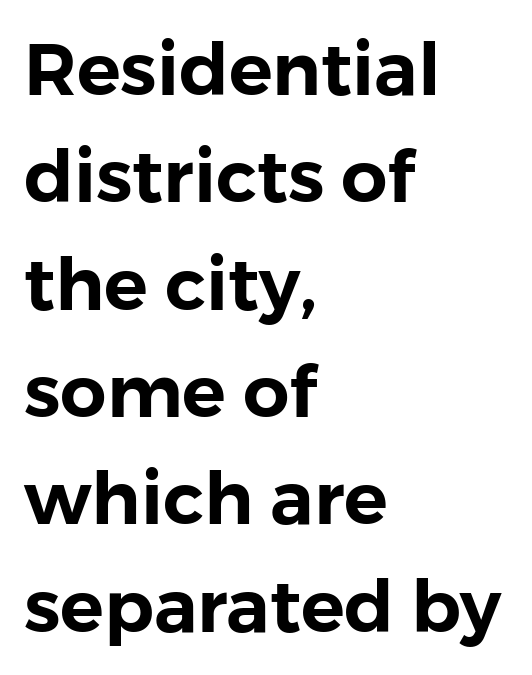
{"serif": "no", "italic": "no", "width": "normal", "x_height": "medium", "monospaced": "no", "underline": "no", "align": "left", "line_spacing": "normal", "line_spacing_ratio": 1.47, "letter_spacing": "normal", "letter_spacing_em": 0.0, "glyph_px": 73}
